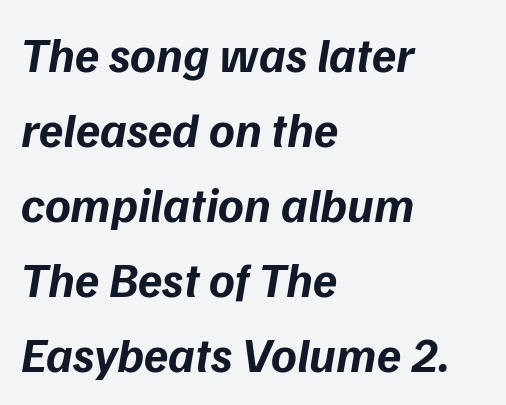
{"italic": "yes", "lean": "right", "slant_degrees": 9, "bold": "yes", "weight": "bold", "width": "normal", "stroke_contrast": "low", "x_height": "medium", "monospaced": "no", "underline": "no", "align": "left", "line_spacing": "normal", "line_spacing_ratio": 1.53, "letter_spacing": "normal", "letter_spacing_em": 0.0, "glyph_px": 49}
